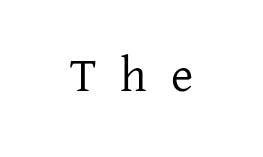
Q: Is the text bold? A: No.
Q: Is the text italic (slanted)? A: No, it is upright.
Q: Is the typeface a serif or a sans-serif typeface? A: Serif.
Q: Is the text underlined? A: No.
Q: Is the spacing between letters normal or unusually wide? A: Unusually wide.
Q: Width (condensed, normal, or wide)? A: Normal.
Q: Stroke contrast? A: Low.
Q: x-height? A: Medium.
Q: Monospaced? A: No.
